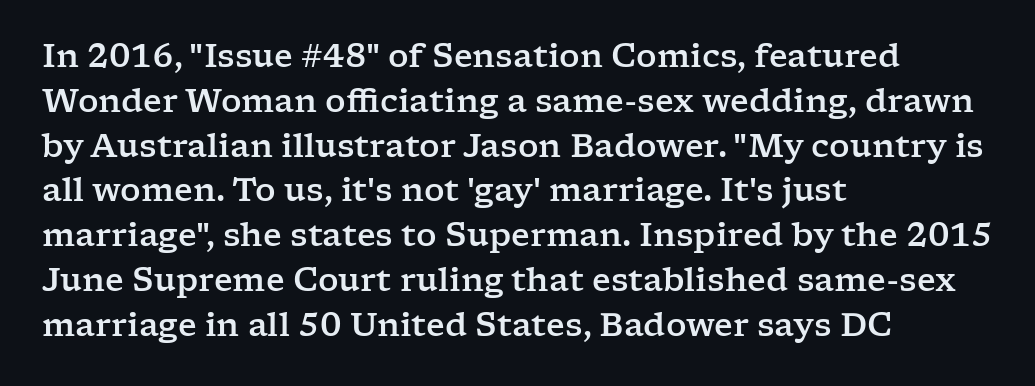
Descenders hang freely into open space. The gaps between neighbouring characters are ordinary and unremarkable. Leading matches the norm, producing a regular column. The text was rendered using a seriffed face with decorative stroke endings.
